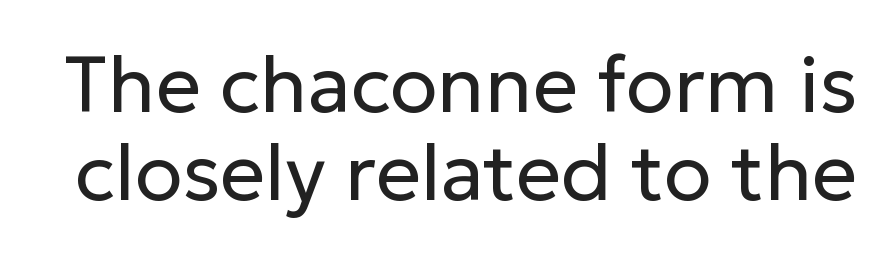
The image shows 79 px regular-weight sans-serif type, upright; set tight line spacing (1.12x), normal letter spacing, not underlined; low stroke contrast and a medium x-height.
